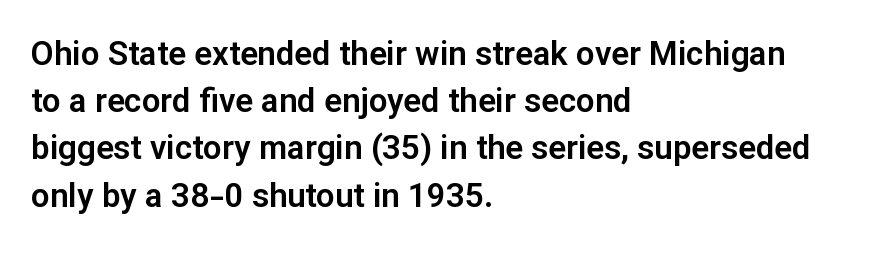
{"serif": "no", "italic": "no", "width": "normal", "stroke_contrast": "low", "x_height": "medium", "monospaced": "no", "underline": "no", "align": "left", "line_spacing": "normal", "line_spacing_ratio": 1.43, "letter_spacing": "normal", "letter_spacing_em": 0.0, "glyph_px": 33}
